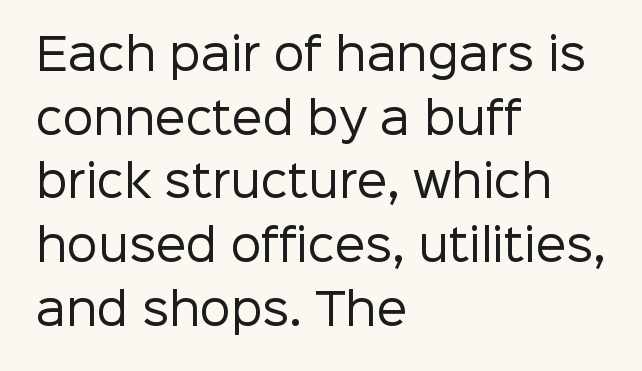
{"serif": "no", "italic": "no", "bold": "no", "weight": "regular", "width": "normal", "stroke_contrast": "low", "x_height": "medium", "monospaced": "no", "underline": "no", "align": "left", "line_spacing": "normal", "line_spacing_ratio": 1.48, "letter_spacing": "normal", "letter_spacing_em": 0.0, "glyph_px": 43}
